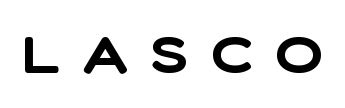
Any mark beneath the type? The region is blank. Is the letter spacing exaggerated? Yes — the characters are pushed far apart. Serifs: no, the terminals of the letterforms are clean. A typesetter would call this proportional, since set widths differ per character.
